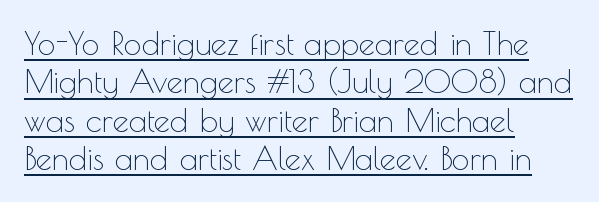
Q: Is the text bold? A: No.
Q: Is the text italic (slanted)? A: No, it is upright.
Q: Is the typeface a serif or a sans-serif typeface? A: Sans-serif.
Q: Is the text underlined? A: Yes.
Q: How is the paragraph aligned? A: Left-aligned.
Q: Is the spacing between letters normal or unusually wide? A: Normal.
Q: Width (condensed, normal, or wide)? A: Normal.
Q: x-height? A: Small.
Q: Monospaced? A: No.
